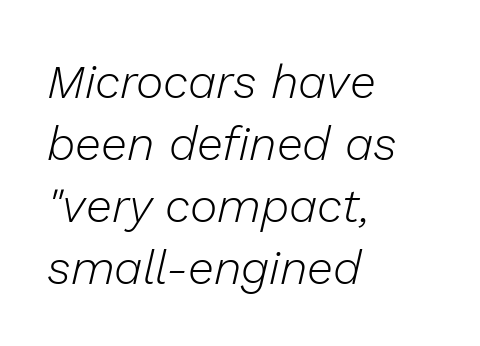
Q: Is the text bold? A: No.
Q: Is the text italic (slanted)? A: Yes, it leans right by about 13 degrees.
Q: Is the text underlined? A: No.
Q: How is the paragraph aligned? A: Left-aligned.
Q: Is the spacing between letters normal or unusually wide? A: Normal.
Q: Is the spacing between lines tight, normal or loose? A: Normal.
Q: Width (condensed, normal, or wide)? A: Normal.
Q: Stroke contrast? A: Low.
Q: x-height? A: Medium.
Q: Monospaced? A: No.
